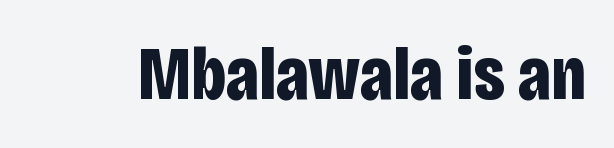
The image shows 76 px bold, condensed sans-serif type, upright; set normal letter spacing, not underlined; low stroke contrast and a large x-height.
